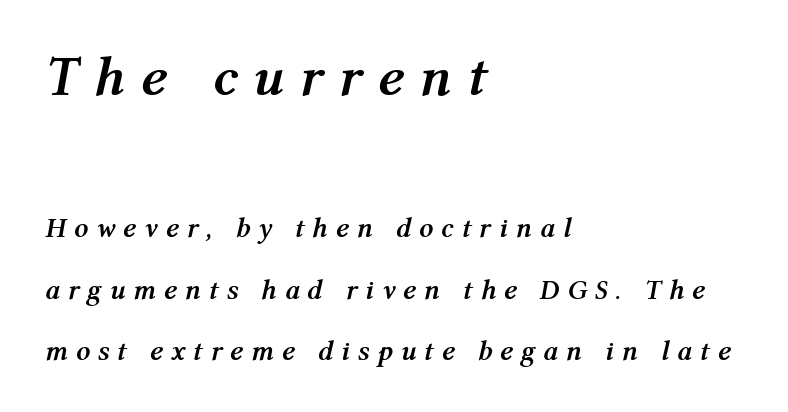
{"italic": "yes", "lean": "right", "slant_degrees": 12, "bold": "yes", "weight": "semibold", "width": "normal", "stroke_contrast": "medium", "x_height": "medium", "monospaced": "no", "underline": "no", "align": "left", "line_spacing": "loose", "line_spacing_ratio": 2.19, "letter_spacing": "wide", "letter_spacing_em": 0.28, "larger_block": "first", "size_ratio": 2.0, "glyph_px": 56}
